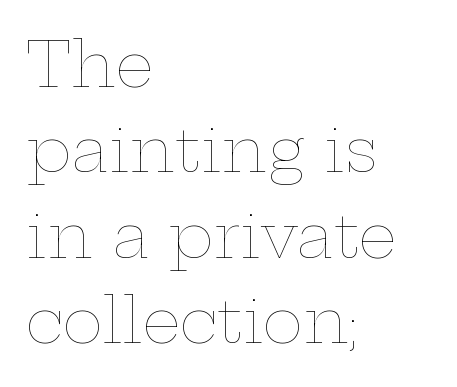
{"italic": "no", "bold": "no", "weight": "thin", "width": "wide", "stroke_contrast": "low", "x_height": "medium", "monospaced": "no", "underline": "no", "align": "left", "line_spacing": "normal", "line_spacing_ratio": 1.4, "letter_spacing": "normal", "letter_spacing_em": 0.0, "glyph_px": 61}
